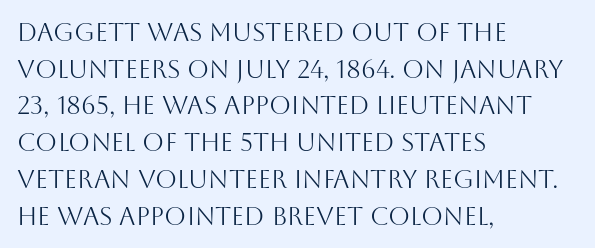
Q: Is the text bold? A: No.
Q: Is the text italic (slanted)? A: No, it is upright.
Q: Is the text underlined? A: No.
Q: How is the paragraph aligned? A: Left-aligned.
Q: Is the spacing between letters normal or unusually wide? A: Normal.
Q: Is the spacing between lines tight, normal or loose? A: Normal.
